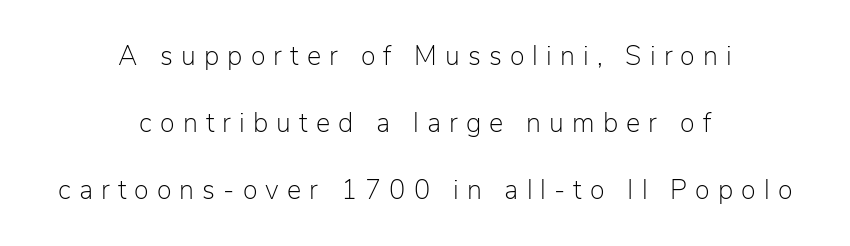
{"italic": "no", "bold": "no", "underline": "no", "align": "center", "line_spacing": "loose", "line_spacing_ratio": 2.48, "letter_spacing": "wide", "letter_spacing_em": 0.3, "glyph_px": 27}
